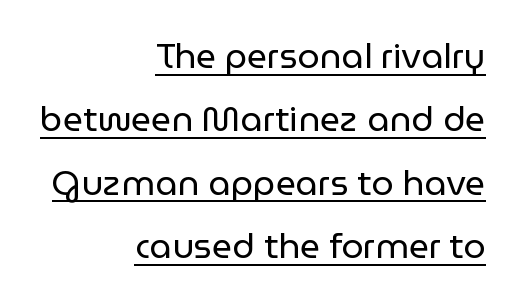
How are the letters spaced? Ordinarily, with no added tracking. These lines are rendered in a variable-pitch font. Line ends are locked; line starts wander. The typesetting does not lean heavy: it is not bold. Look at the bottom of the vertical strokes: they stop flat, with no serifs.
